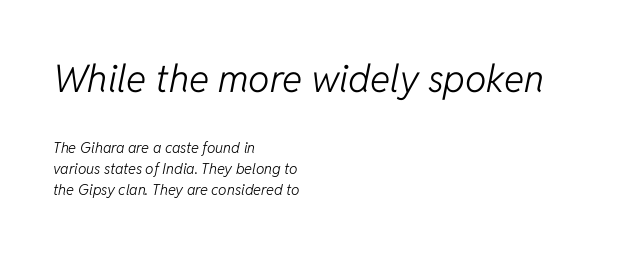
Type size steps down from the first block to the second. The letterforms sit shoulder to shoulder at normal distance. Every character sits at an angle, as italics do. Teacher's note: observe the even left margin — that is flush-left alignment.
